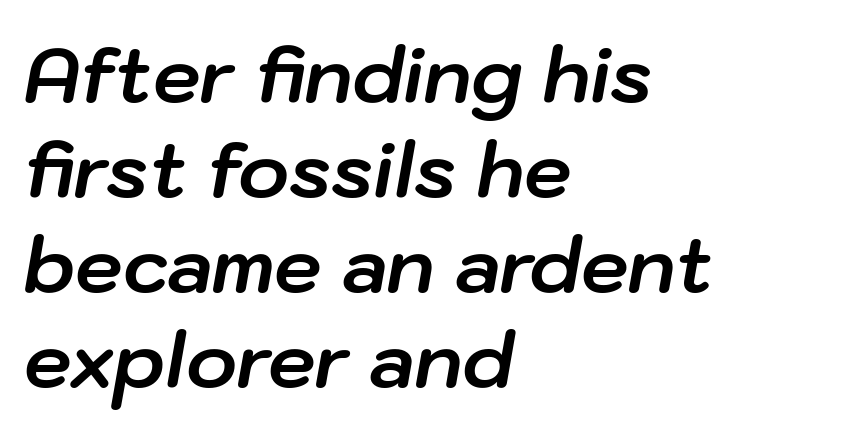
{"italic": "yes", "lean": "right", "slant_degrees": 10, "bold": "yes", "weight": "bold", "width": "normal", "stroke_contrast": "low", "x_height": "medium", "monospaced": "no", "underline": "no", "align": "left", "line_spacing": "normal", "line_spacing_ratio": 1.25, "letter_spacing": "normal", "letter_spacing_em": 0.0, "glyph_px": 76}
